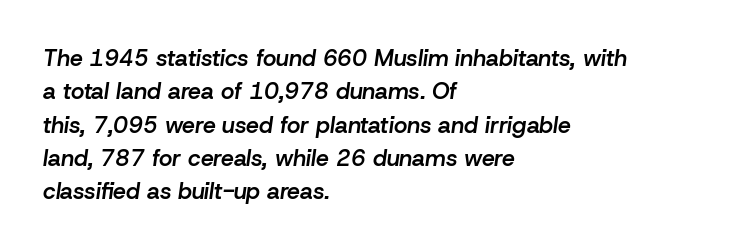
Observe the ordinary spacing: letters are neighbours, not strangers. The space between consecutive lines is moderate. The compositor pushed each line to the left boundary. Is the type bold? Partly — it's a semibold, heavier than regular but not fully bold. The rendering applies a slant to the glyphs. Nobody drew a line under any word here.
